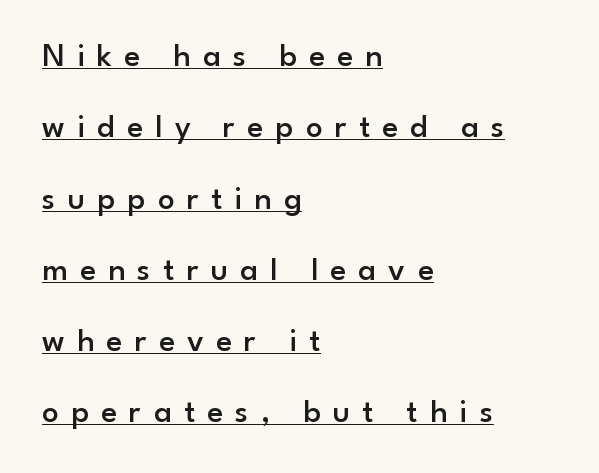
The face used here is rendered with a markedly widened letterfit. Posture: vertical. These lines are set flush left with a ragged right edge. The designer went with a sans here, leaving each stem footless. Vertical spacing — loose.
